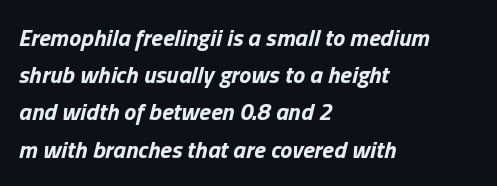
Q: Is the text bold? A: Yes.
Q: Is the text italic (slanted)? A: Yes, it leans right by about 13 degrees.
Q: Is the text underlined? A: No.
Q: How is the paragraph aligned? A: Left-aligned.
Q: Is the spacing between letters normal or unusually wide? A: Normal.
Q: Is the spacing between lines tight, normal or loose? A: Normal.
